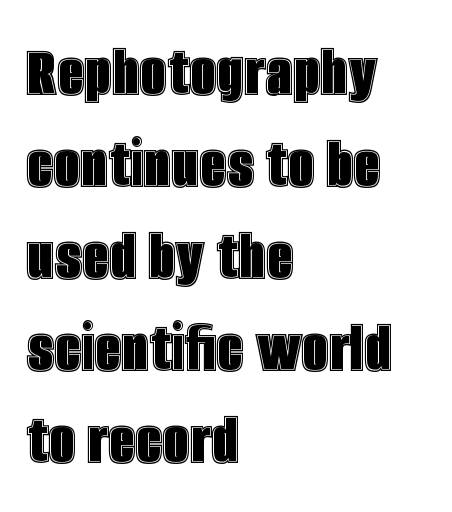
Q: Is the text italic (slanted)? A: No, it is upright.
Q: Is the text underlined? A: No.
Q: How is the paragraph aligned? A: Left-aligned.
Q: Is the spacing between letters normal or unusually wide? A: Normal.
Q: Width (condensed, normal, or wide)? A: Condensed.
Q: x-height? A: Large.
Q: Monospaced? A: No.
